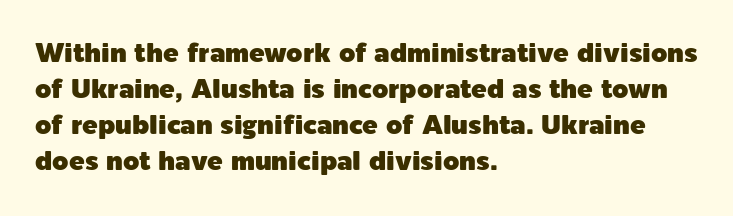
{"italic": "no", "underline": "no", "align": "left", "line_spacing": "normal", "line_spacing_ratio": 1.38, "letter_spacing": "normal", "letter_spacing_em": 0.0, "glyph_px": 26}
